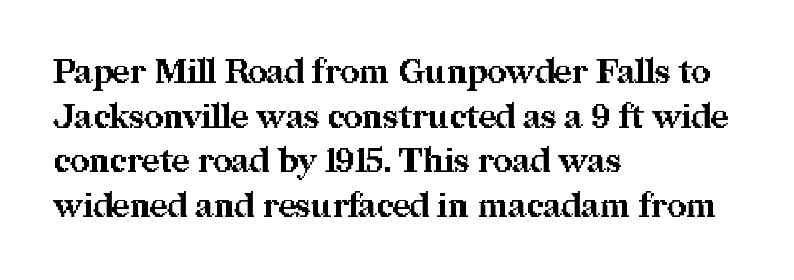
The image shows 33 px bold serif type, upright; set left-aligned, normal line spacing (1.35x), normal letter spacing, not underlined; medium stroke contrast and a medium x-height.
